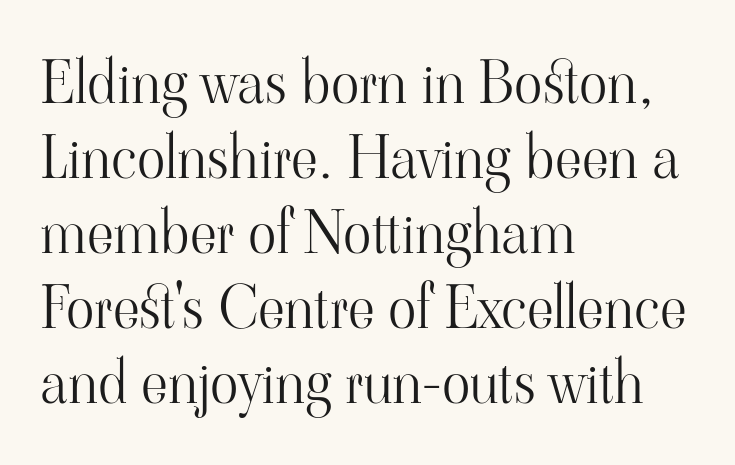
The image shows 59 px light serif type, upright; set left-aligned, normal line spacing (1.27x), normal letter spacing, not underlined; high stroke contrast and a small x-height.
